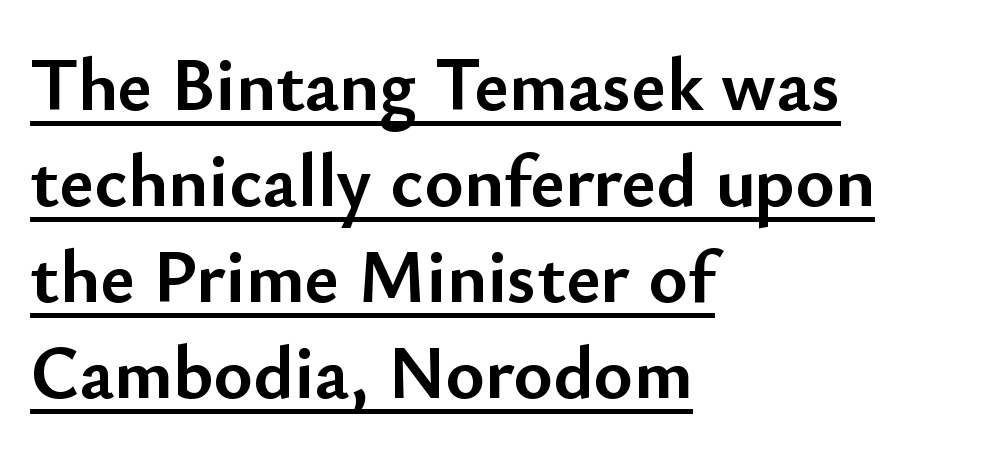
Q: Is the text bold? A: Yes.
Q: Is the text italic (slanted)? A: No, it is upright.
Q: Is the typeface a serif or a sans-serif typeface? A: Sans-serif.
Q: Is the text underlined? A: Yes.
Q: How is the paragraph aligned? A: Left-aligned.
Q: Is the spacing between letters normal or unusually wide? A: Normal.
Q: Is the spacing between lines tight, normal or loose? A: Normal.
Q: Width (condensed, normal, or wide)? A: Normal.
Q: Stroke contrast? A: Low.
Q: x-height? A: Small.
Q: Monospaced? A: No.
